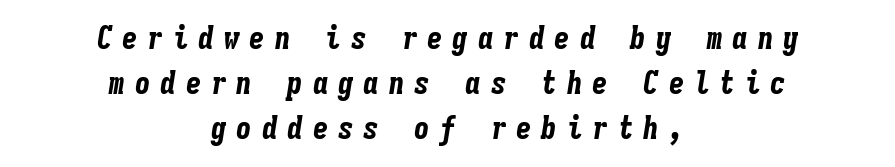
Q: Is the text bold? A: Yes.
Q: Is the text italic (slanted)? A: Yes, it leans right by about 9 degrees.
Q: Is the text underlined? A: No.
Q: How is the paragraph aligned? A: Centered.
Q: Is the spacing between letters normal or unusually wide? A: Unusually wide.
Q: Is the spacing between lines tight, normal or loose? A: Normal.
Q: Width (condensed, normal, or wide)? A: Condensed.
Q: Stroke contrast? A: Low.
Q: x-height? A: Medium.
Q: Monospaced? A: Yes.
